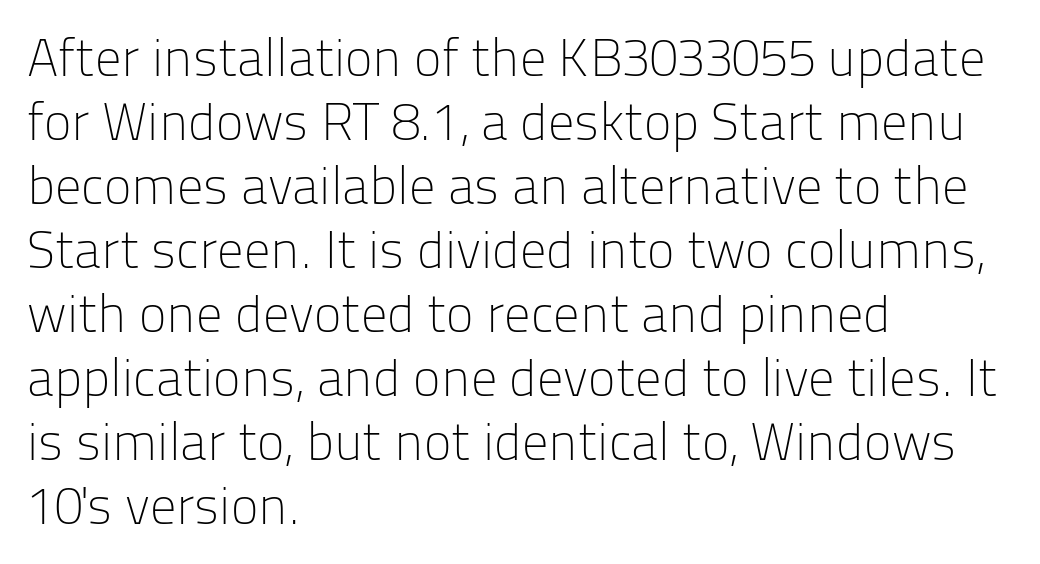
The passage shown is typeset with a sans-serif family. Caption: face not bold, strokes unweighted. Only glyphs here, with clear space below each row. Teacher's note: observe the even left margin — that is flush-left alignment. The passage shown is typed in a proportional face where columns would drift. These lines were composed using upright roman letters.
